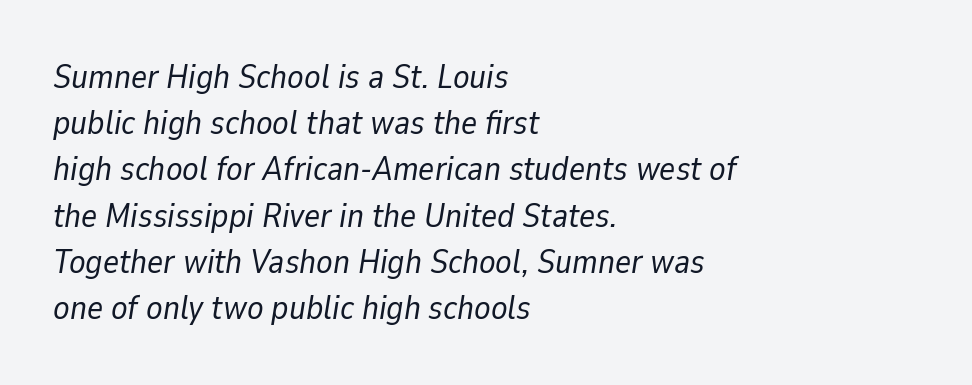
Looking at the ascenders, they clearly lean. The passage shown is typed in a proportional face where columns would drift. The face used here is rendered with its standard letterfit. Counters stay open thanks to moderate or lighter strokes.
